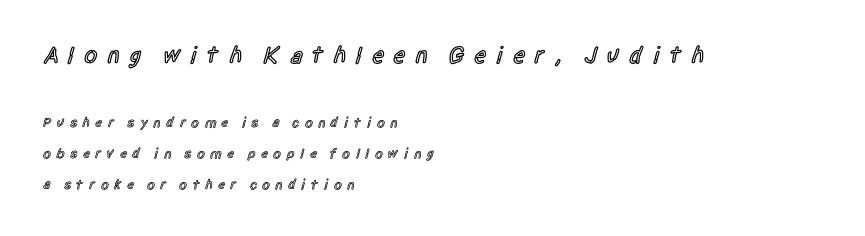
{"bold": "semi", "underline": "no", "align": "left", "line_spacing": "loose", "line_spacing_ratio": 2.21, "letter_spacing": "wide", "letter_spacing_em": 0.37, "larger_block": "first", "size_ratio": 1.71, "glyph_px": 24}
